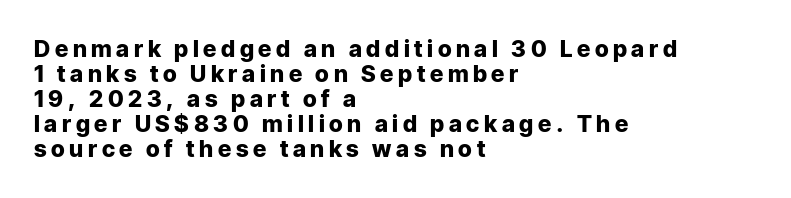
The font's upright variant was chosen for this text. Check under the words: just untouched page. Compared with a centered layout, this one pins lines to the left instead. Line spacing here is tight. Here the glyphs are tracked loosely, breaking word shapes into spaced letters.
